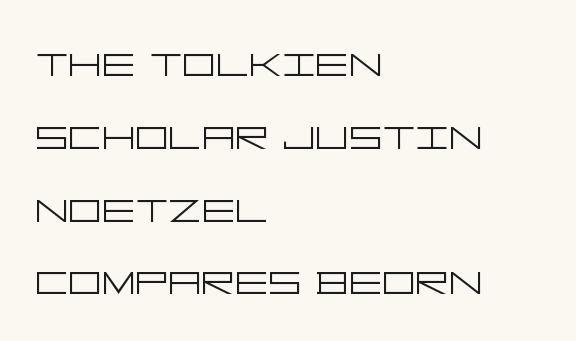
The lettering stays uniformly vertical, giving the passage a roman look. Visually the block forms a straight wall on the left and a jagged coastline on the right. This sample keeps an unexceptional amount of space between lines. Unbolded letterforms with no extra heft. Underlining? Definitely not there. The tracking reads as untouched default to a designer's eye.
